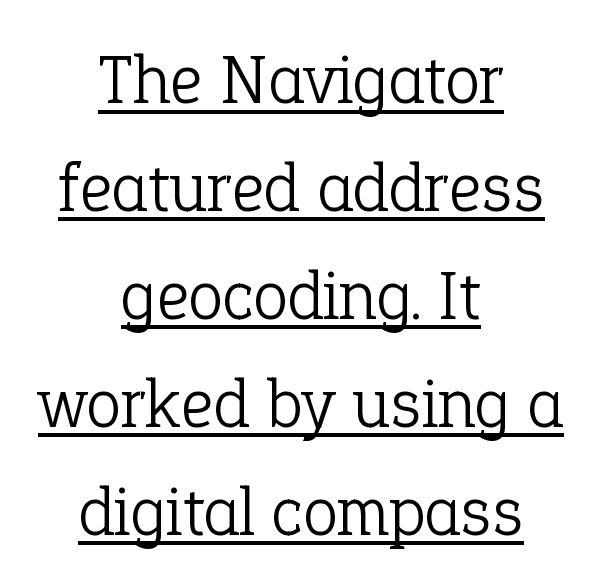
Q: Is the text bold? A: No.
Q: Is the text italic (slanted)? A: No, it is upright.
Q: Is the typeface a serif or a sans-serif typeface? A: Serif.
Q: Is the text underlined? A: Yes.
Q: How is the paragraph aligned? A: Centered.
Q: Is the spacing between letters normal or unusually wide? A: Normal.
Q: Is the spacing between lines tight, normal or loose? A: Normal.
Q: Width (condensed, normal, or wide)? A: Normal.
Q: Stroke contrast? A: Low.
Q: x-height? A: Medium.
Q: Monospaced? A: No.
